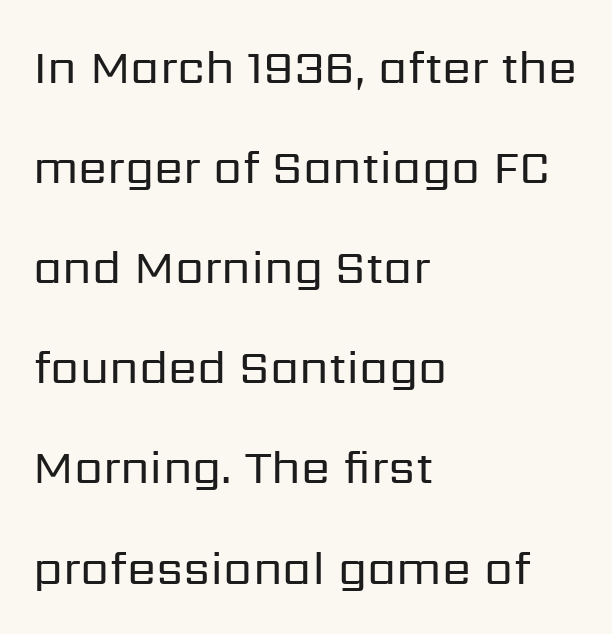
{"serif": "no", "italic": "no", "bold": "no", "weight": "regular", "width": "normal", "stroke_contrast": "low", "x_height": "medium", "monospaced": "no", "underline": "no", "align": "left", "line_spacing": "loose", "line_spacing_ratio": 2.13, "letter_spacing": "normal", "letter_spacing_em": 0.0, "glyph_px": 47}
